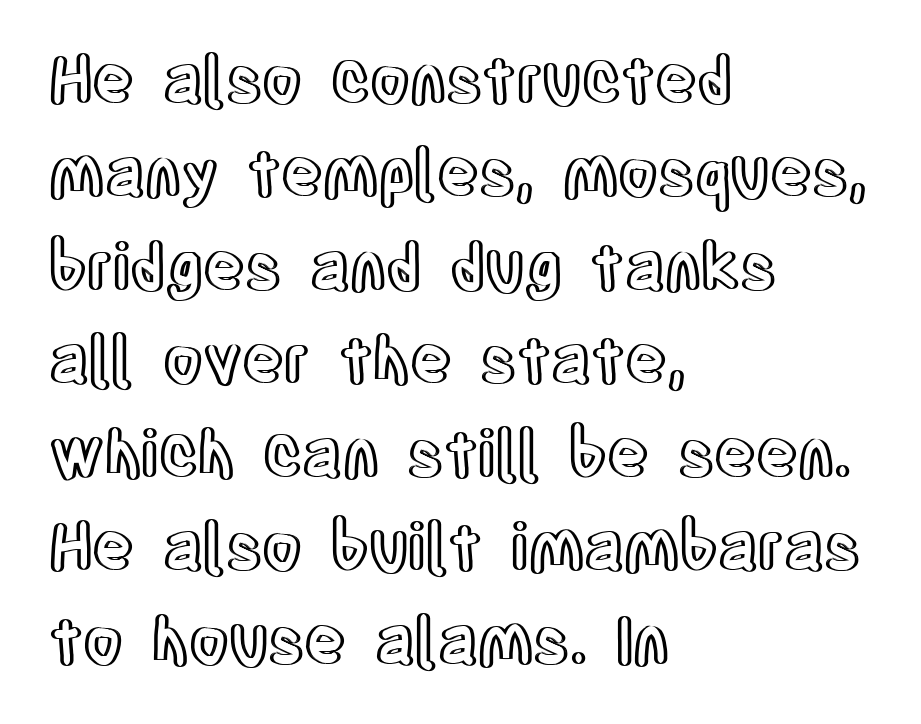
{"italic": "no", "width": "condensed", "x_height": "large", "monospaced": "no", "underline": "no", "align": "left", "line_spacing": "normal", "line_spacing_ratio": 1.46, "letter_spacing": "normal", "letter_spacing_em": 0.0, "glyph_px": 64}
